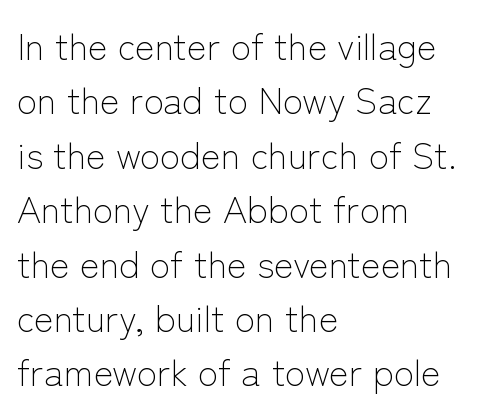
Varying glyph widths throughout — classic text-font behaviour. Look at the bottom of the vertical strokes: they stop flat, with no serifs. Honestly, the row spacing looks completely unremarkable. The passage shown is not bold in any degree.
